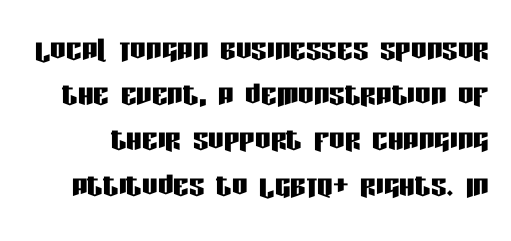
{"serif": "no", "italic": "no", "width": "condensed", "stroke_contrast": "low", "x_height": "large", "monospaced": "no", "underline": "no", "line_spacing_ratio": 1.16, "letter_spacing": "normal", "letter_spacing_em": 0.0, "glyph_px": 39}
